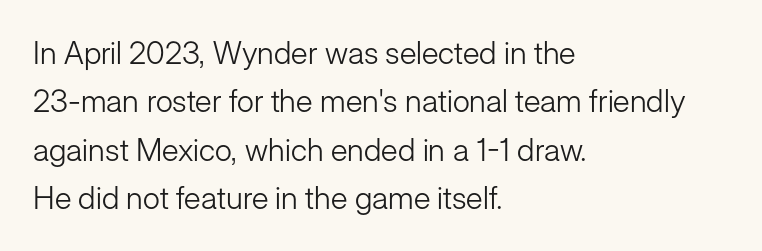
Does the lettering tilt? It doesn't — this is upright. Underlining? Definitely not there. There is no visible air inserted between adjacent glyphs. The lines sit at an ordinary, default distance from one another. Typeset ragged right — the left edge is the straight one. Do the characters align in a grid? No, the font is proportional.
